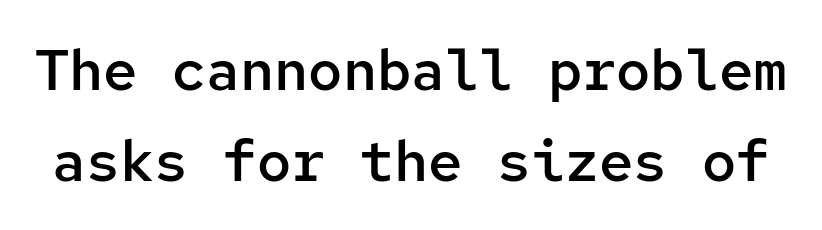
Q: Is the text bold? A: Semi-bold.
Q: Is the text italic (slanted)? A: No, it is upright.
Q: Is the typeface a serif or a sans-serif typeface? A: Sans-serif.
Q: Is the text underlined? A: No.
Q: Is the spacing between letters normal or unusually wide? A: Normal.
Q: Is the spacing between lines tight, normal or loose? A: Normal.
Q: Width (condensed, normal, or wide)? A: Normal.
Q: Stroke contrast? A: Low.
Q: x-height? A: Medium.
Q: Monospaced? A: Yes.
